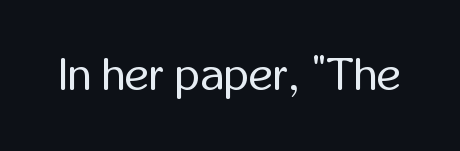
The image shows 46 px regular-weight, condensed sans-serif type, upright; set normal letter spacing, not underlined; low stroke contrast and a medium x-height.
